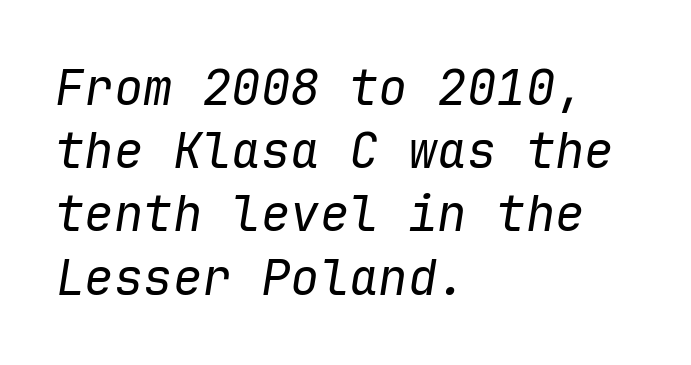
The image shows 49 px regular-weight type, italic (leaning right), monospaced; set left-aligned, normal line spacing (1.29x), normal letter spacing, not underlined; low stroke contrast and a medium x-height.
